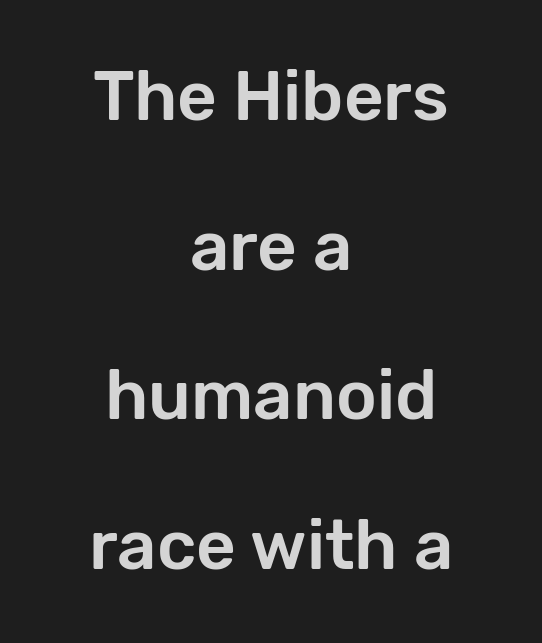
{"serif": "no", "italic": "no", "width": "normal", "stroke_contrast": "low", "x_height": "medium", "monospaced": "no", "underline": "no", "align": "center", "line_spacing": "loose", "line_spacing_ratio": 2.17, "letter_spacing": "normal", "letter_spacing_em": 0.0, "glyph_px": 69}
